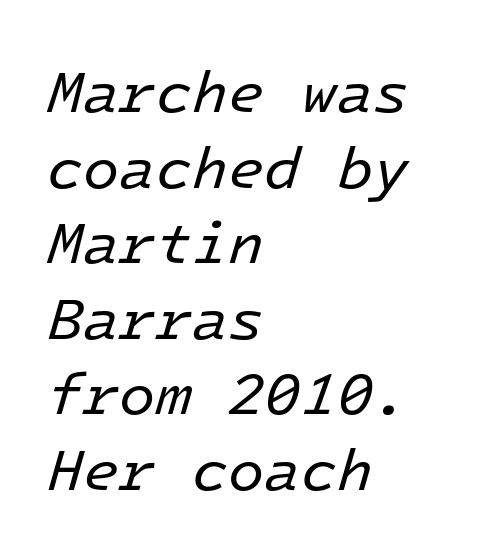
Q: Is the text bold? A: No.
Q: Is the text italic (slanted)? A: Yes, it leans right by about 16 degrees.
Q: Is the text underlined? A: No.
Q: How is the paragraph aligned? A: Left-aligned.
Q: Is the spacing between letters normal or unusually wide? A: Normal.
Q: Is the spacing between lines tight, normal or loose? A: Normal.
Q: Width (condensed, normal, or wide)? A: Normal.
Q: Stroke contrast? A: Low.
Q: x-height? A: Medium.
Q: Monospaced? A: Yes.
